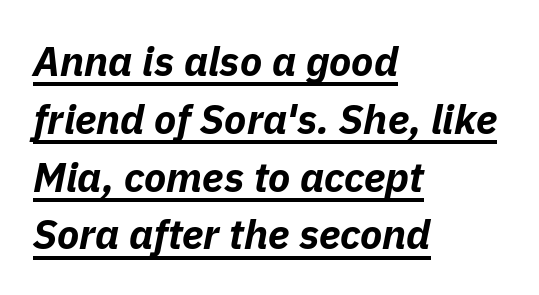
{"italic": "yes", "lean": "right", "slant_degrees": 11, "bold": "yes", "weight": "bold", "width": "normal", "stroke_contrast": "low", "x_height": "medium", "monospaced": "no", "underline": "yes", "align": "left", "line_spacing": "normal", "line_spacing_ratio": 1.41, "letter_spacing": "normal", "letter_spacing_em": 0.0, "glyph_px": 41}
